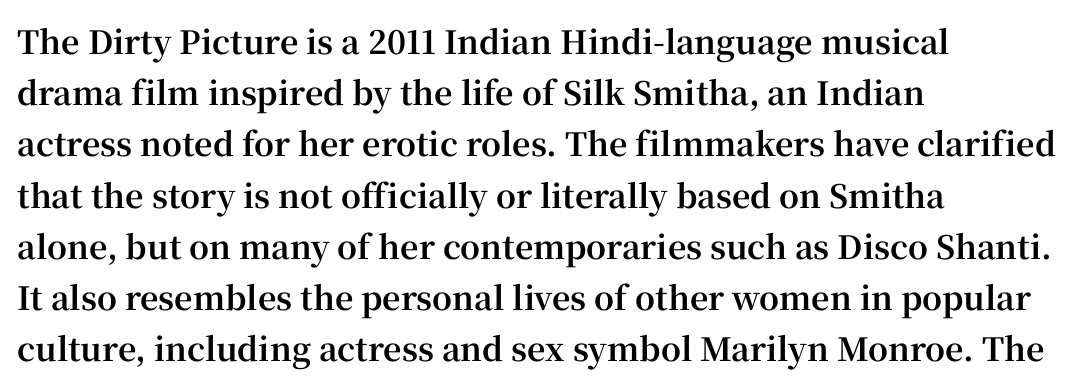
Q: Is the text bold? A: Yes.
Q: Is the text italic (slanted)? A: No, it is upright.
Q: Is the typeface a serif or a sans-serif typeface? A: Serif.
Q: Is the text underlined? A: No.
Q: How is the paragraph aligned? A: Left-aligned.
Q: Is the spacing between letters normal or unusually wide? A: Normal.
Q: Is the spacing between lines tight, normal or loose? A: Normal.
Q: Width (condensed, normal, or wide)? A: Normal.
Q: Stroke contrast? A: High.
Q: x-height? A: Medium.
Q: Monospaced? A: No.
